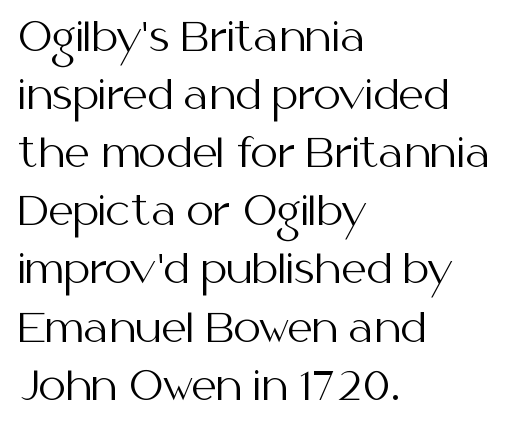
{"serif": "no", "italic": "no", "bold": "no", "weight": "regular", "width": "normal", "stroke_contrast": "medium", "x_height": "medium", "monospaced": "no", "underline": "no", "align": "left", "line_spacing": "normal", "line_spacing_ratio": 1.49, "letter_spacing": "normal", "letter_spacing_em": 0.0, "glyph_px": 39}
